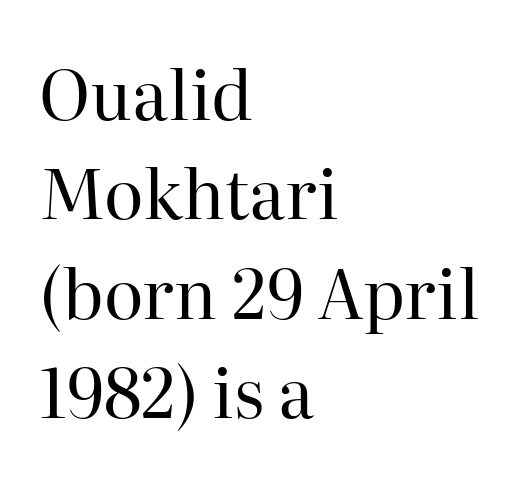
{"serif": "yes", "italic": "no", "bold": "no", "weight": "regular", "width": "normal", "stroke_contrast": "high", "x_height": "medium", "monospaced": "no", "underline": "no", "align": "left", "line_spacing": "normal", "line_spacing_ratio": 1.46, "letter_spacing": "normal", "letter_spacing_em": 0.0, "glyph_px": 68}
